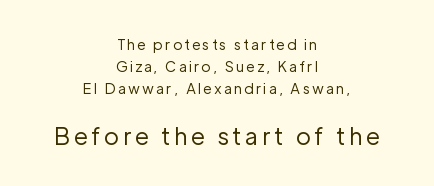
{"italic": "no", "bold": "no", "underline": "no", "align": "center", "line_spacing": "normal", "line_spacing_ratio": 1.58, "larger_block": "second", "size_ratio": 1.64, "glyph_px": 23}
